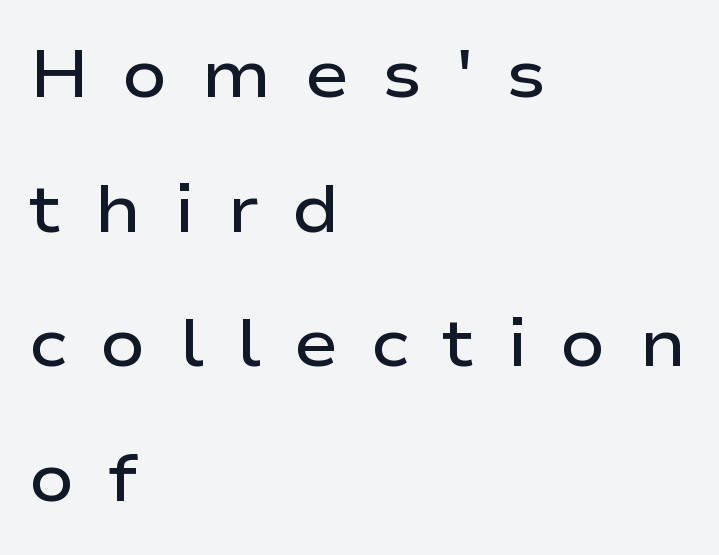
Q: Is the text bold? A: Semi-bold.
Q: Is the text italic (slanted)? A: No, it is upright.
Q: Is the typeface a serif or a sans-serif typeface? A: Sans-serif.
Q: Is the text underlined? A: No.
Q: How is the paragraph aligned? A: Left-aligned.
Q: Is the spacing between letters normal or unusually wide? A: Unusually wide.
Q: Is the spacing between lines tight, normal or loose? A: Loose.
Q: Width (condensed, normal, or wide)? A: Wide.
Q: Stroke contrast? A: Low.
Q: x-height? A: Medium.
Q: Monospaced? A: No.
